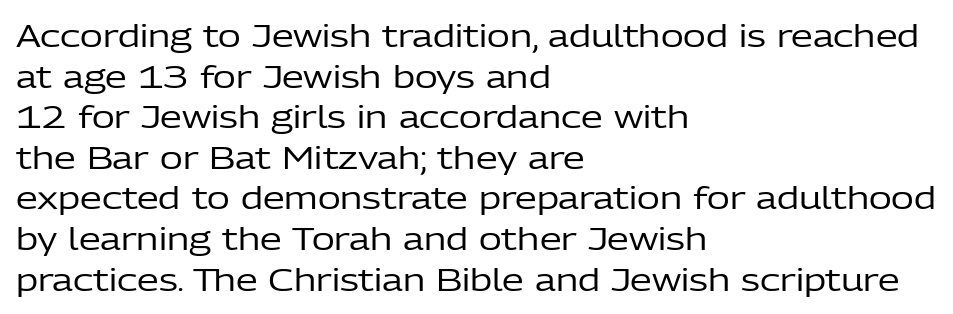
{"serif": "no", "italic": "no", "bold": "no", "weight": "regular", "width": "normal", "stroke_contrast": "low", "x_height": "medium", "monospaced": "no", "underline": "no", "align": "left", "line_spacing": "normal", "line_spacing_ratio": 1.31, "letter_spacing": "normal", "letter_spacing_em": 0.0, "glyph_px": 31}
